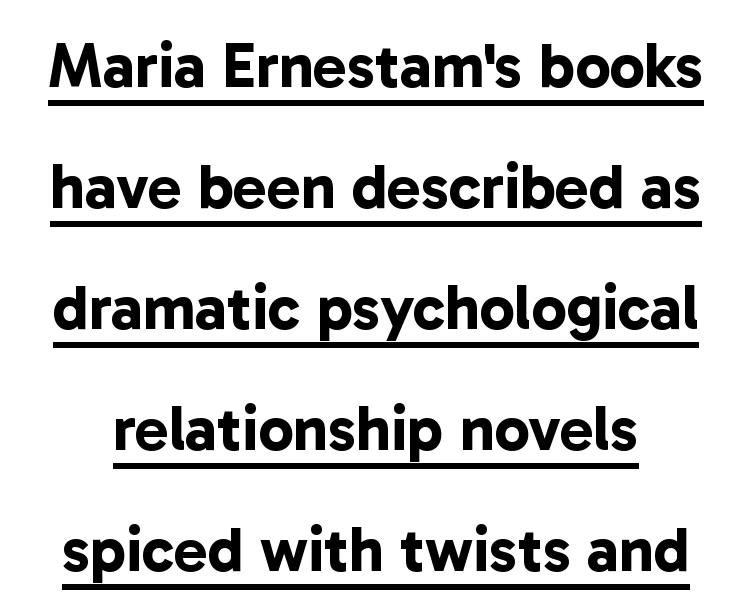
{"serif": "no", "bold": "yes", "weight": "bold", "width": "normal", "stroke_contrast": "low", "x_height": "medium", "monospaced": "no", "underline": "yes", "line_spacing": "loose", "line_spacing_ratio": 1.92, "letter_spacing": "normal", "letter_spacing_em": 0.0, "glyph_px": 63}
